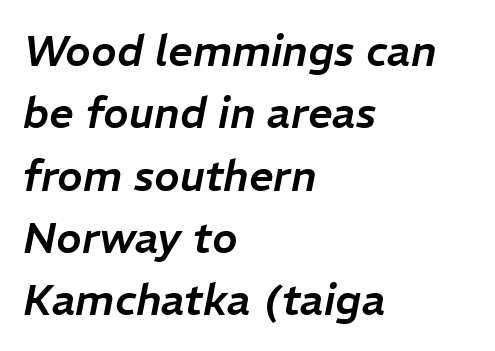
{"italic": "yes", "lean": "right", "slant_degrees": 11, "width": "normal", "stroke_contrast": "low", "x_height": "medium", "monospaced": "no", "underline": "no", "align": "left", "line_spacing": "normal", "line_spacing_ratio": 1.45, "letter_spacing": "normal", "letter_spacing_em": 0.0, "glyph_px": 43}
